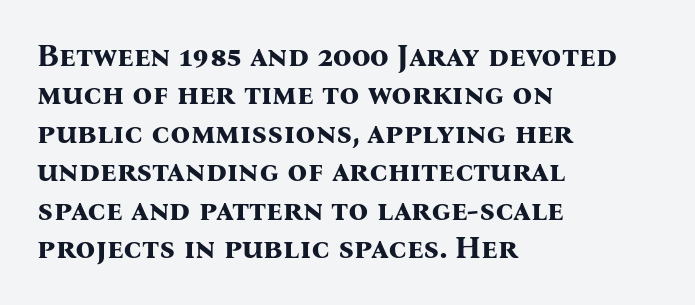
Q: Is the text bold? A: Yes.
Q: Is the text italic (slanted)? A: No, it is upright.
Q: Is the typeface a serif or a sans-serif typeface? A: Serif.
Q: Is the text underlined? A: No.
Q: How is the paragraph aligned? A: Left-aligned.
Q: Is the spacing between letters normal or unusually wide? A: Normal.
Q: Width (condensed, normal, or wide)? A: Normal.
Q: Stroke contrast? A: Medium.
Q: x-height? A: Medium.
Q: Monospaced? A: No.
